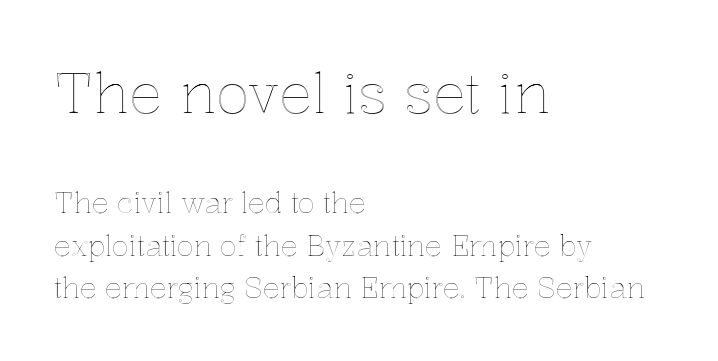
The image shows 56 px text type, upright; set left-aligned, normal line spacing (1.51x), normal letter spacing, not underlined; the first (top) block is 2.0x larger; a medium x-height.
